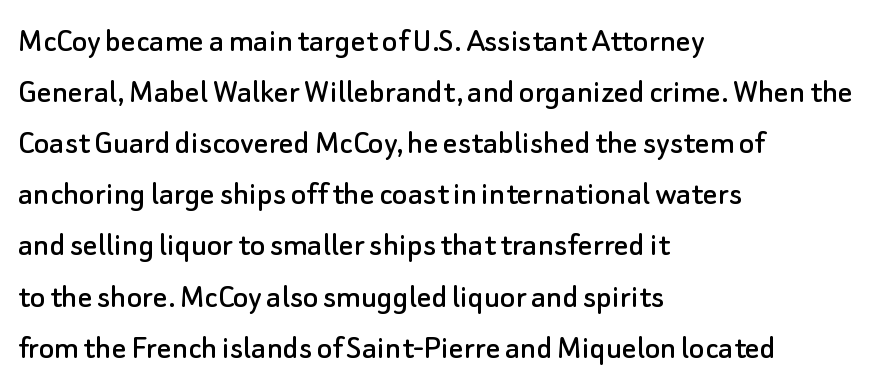
{"serif": "no", "italic": "no", "width": "normal", "stroke_contrast": "low", "x_height": "small", "monospaced": "no", "underline": "no", "align": "left", "line_spacing": "normal", "line_spacing_ratio": 1.42, "letter_spacing": "normal", "letter_spacing_em": 0.0, "glyph_px": 36}
